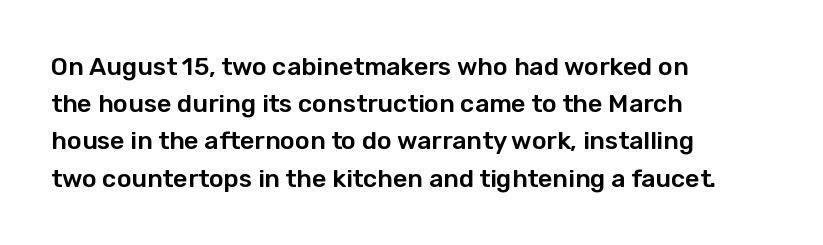
The image shows 25 px text type, upright; set left-aligned, normal line spacing (1.49x), normal letter spacing, not underlined.
